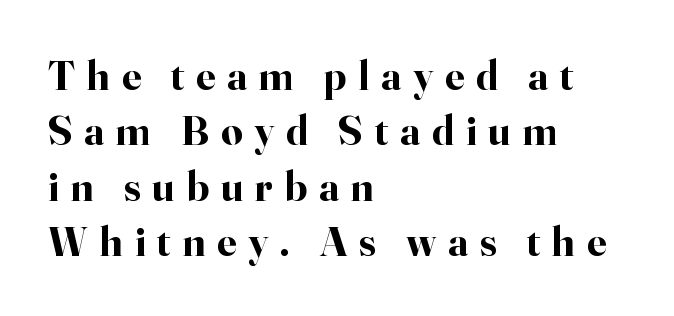
The image shows 42 px bold serif type, upright; set left-aligned, normal line spacing (1.32x), unusually wide letter spacing (+0.28 em), not underlined; high stroke contrast and a small x-height.
